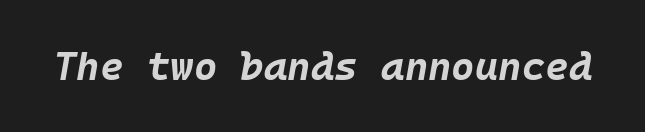
Rendered with sloped, italic letterforms. Observe the ordinary spacing: letters are neighbours, not strangers. Plain, unruled lines of type. Monospaced: the letters line up in strict vertical columns.
